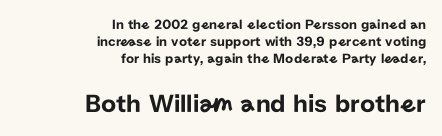
{"italic": "no", "underline": "no", "align": "right", "line_spacing_ratio": 1.22, "letter_spacing": "normal", "letter_spacing_em": 0.0, "larger_block": "second", "size_ratio": 1.86, "glyph_px": 26}
